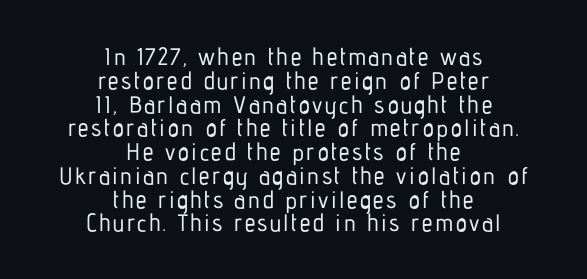
Q: Is the text italic (slanted)? A: No, it is upright.
Q: Is the text underlined? A: No.
Q: How is the paragraph aligned? A: Centered.
Q: Is the spacing between lines tight, normal or loose? A: Tight.
